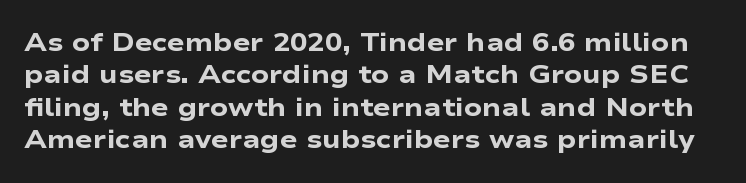
What weight is shown? A full bold with thick strokes. Glance below the letters and you will spot only blank space. This sample keeps an unexceptional amount of space between lines. The line texture is even and compact thanks to regular tracking.
